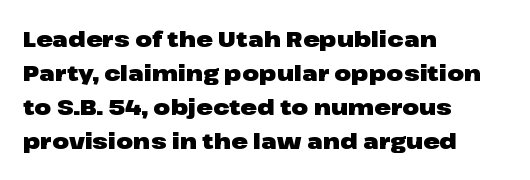
Q: Is the text bold? A: Yes.
Q: Is the text italic (slanted)? A: No, it is upright.
Q: Is the text underlined? A: No.
Q: How is the paragraph aligned? A: Left-aligned.
Q: Is the spacing between letters normal or unusually wide? A: Normal.
Q: Is the spacing between lines tight, normal or loose? A: Normal.
